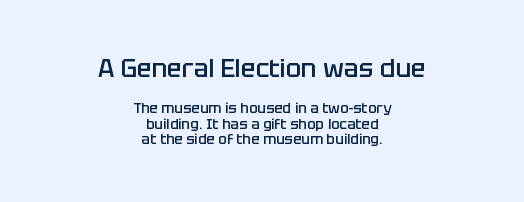
Every letter is mildly thick-stroked: semibold rather than bold. Reading top to bottom, the characters get smaller at the block break. This sample is center-justified, so both line endings float freely. You can tell it's not italic because the verticals are truly vertical. What's the leading like? Squeezed, with rows nearly overlapping. There is no visible air inserted between adjacent glyphs.
